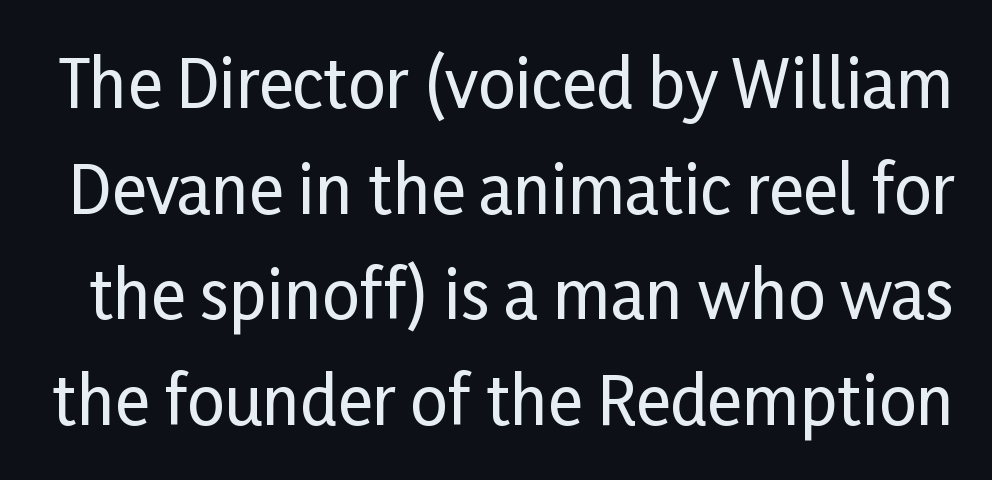
The letters stand upright; this is a roman face. Leading: standard. Short note: letters normally spaced. Classification — sans serif.
